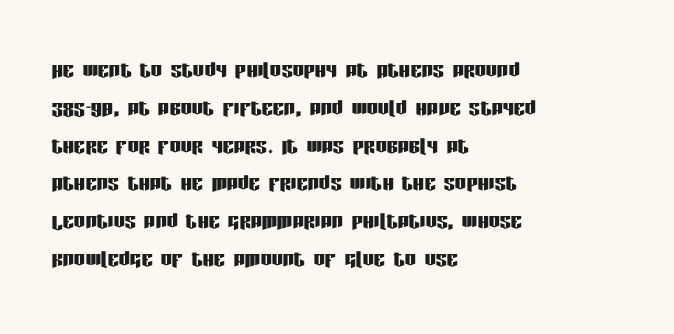
Q: Is the text italic (slanted)? A: No, it is upright.
Q: Is the typeface a serif or a sans-serif typeface? A: Sans-serif.
Q: Is the text underlined? A: No.
Q: How is the paragraph aligned? A: Left-aligned.
Q: Is the spacing between letters normal or unusually wide? A: Normal.
Q: Is the spacing between lines tight, normal or loose? A: Normal.
Q: Width (condensed, normal, or wide)? A: Condensed.
Q: Stroke contrast? A: Low.
Q: x-height? A: Large.
Q: Monospaced? A: No.
